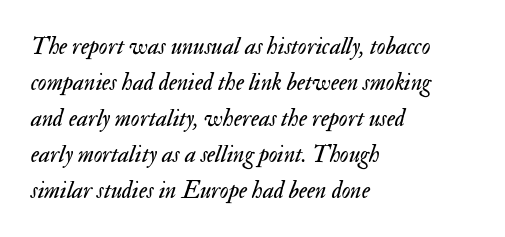
Q: Is the text bold? A: No.
Q: Is the text italic (slanted)? A: Yes, it leans right by about 17 degrees.
Q: Is the text underlined? A: No.
Q: How is the paragraph aligned? A: Left-aligned.
Q: Is the spacing between letters normal or unusually wide? A: Normal.
Q: Is the spacing between lines tight, normal or loose? A: Normal.
